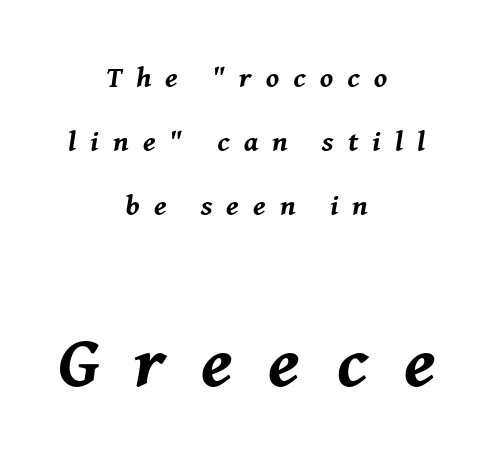
The image shows 73 px bold type, italic (leaning right); set centered, loose line spacing (2.2x), unusually wide letter spacing (+0.49 em), not underlined; the second (bottom) block is 2.52x larger; medium stroke contrast and a medium x-height.
